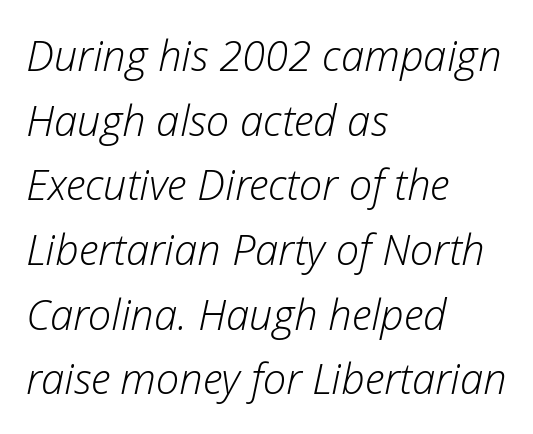
Each letter keeps its own natural width here, so spacing adapts to shape. An italicized treatment has been applied to the whole sample. Students, observe: this is what conventionally led text looks like. Has an underline been added? It has not. Nothing unusual about the tracking: characters are spaced as the font intends. These lines are set flush left with a ragged right edge.
